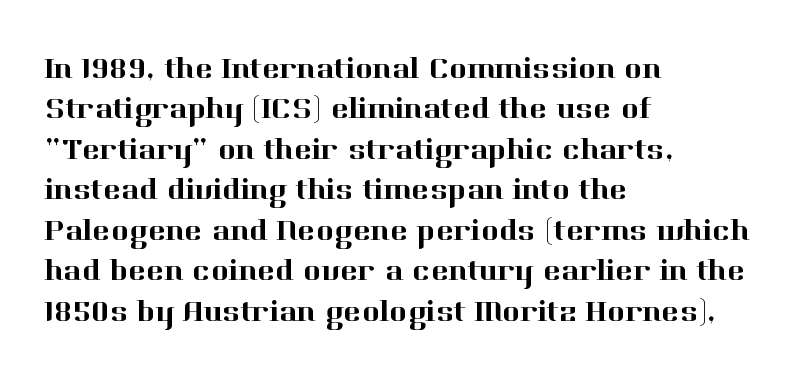
Q: Is the text italic (slanted)? A: No, it is upright.
Q: Is the typeface a serif or a sans-serif typeface? A: Serif.
Q: Is the text underlined? A: No.
Q: How is the paragraph aligned? A: Left-aligned.
Q: Is the spacing between letters normal or unusually wide? A: Normal.
Q: Is the spacing between lines tight, normal or loose? A: Normal.
Q: Width (condensed, normal, or wide)? A: Normal.
Q: Stroke contrast? A: High.
Q: x-height? A: Medium.
Q: Monospaced? A: No.
